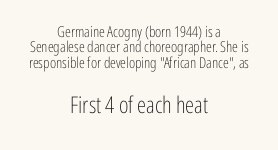
What's the leading like? Squeezed, with rows nearly overlapping. The passage is arranged like a title page — every line centered. The passage shown is not underscored anywhere. This is the regular roman posture of the typeface.
